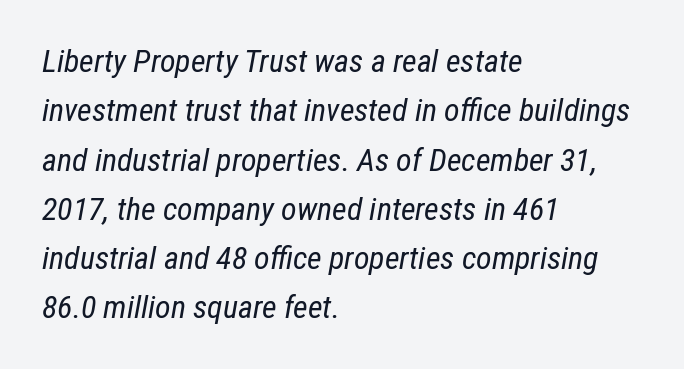
Left-aligned paragraph, ragged on the right. Emphasis-style slanted type is in use. Note the varied advance widths — an 'i' is clearly narrower than an 'm'. Standard letterfit; no display-style spreading of the glyphs. No heavy texture on the line: the type isn't bold. Nobody drew a line under any word here.
